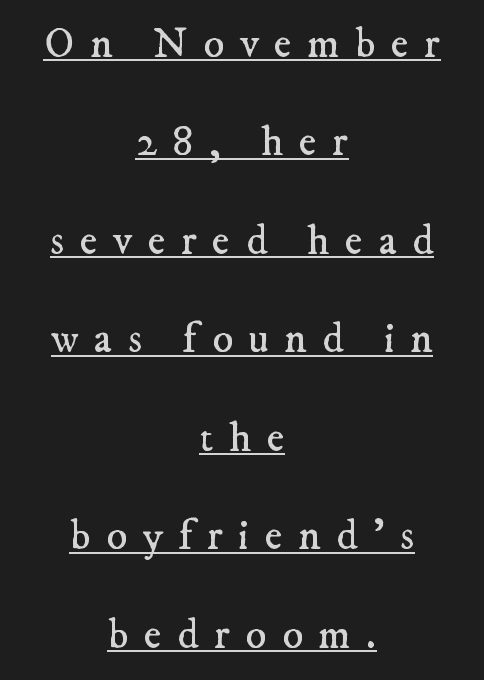
The rendering uses a large line-height, opening up the rows. Is the stroke heavy? The answer is a plain regular-or-lighter. Underlining? Definitely there. The compositor balanced each line on the midline. Varying glyph widths throughout — classic text-font behaviour.
